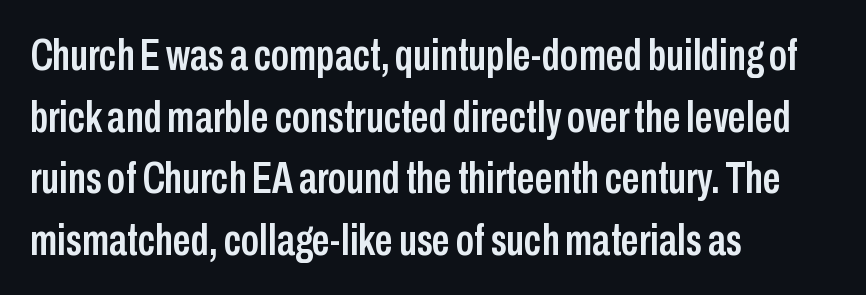
Each word holds together tightly as a unit, with standard inter-letter gaps. The type family on display is of the sans-serif kind. A typesetter would call this proportional, since set widths differ per character. The space beneath each line is pristine and unruled.
